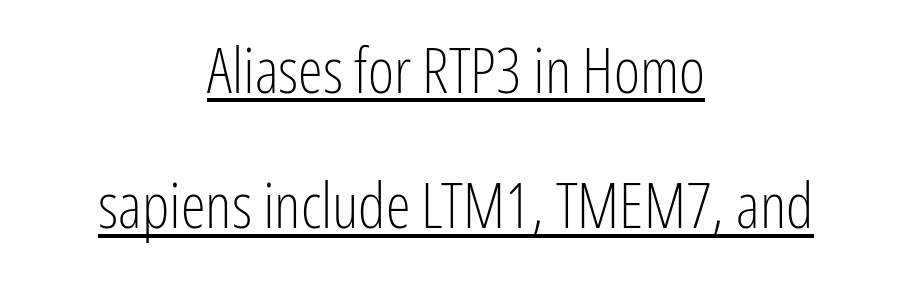
The image shows 63 px light, condensed sans-serif type, upright; set centered, loose line spacing (2.15x), normal letter spacing, underlined; low stroke contrast and a medium x-height.
